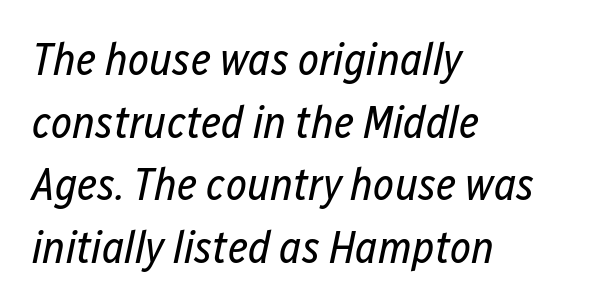
Weight: regular or lighter. Words appear dense and cohesive because spacing is normal. You could not count columns in this text — the font is proportionally spaced. The line-height multiplier appears to be the usual default. Has an underline been added? It has not. These lines stack with their left ends in a neat column.
